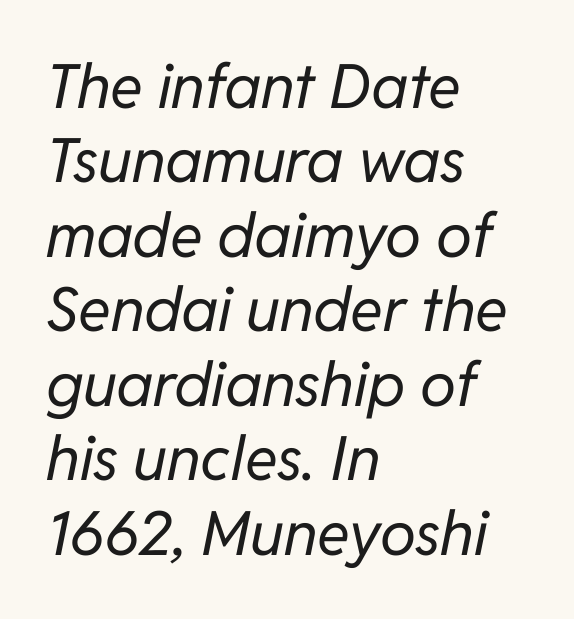
{"italic": "yes", "lean": "right", "slant_degrees": 11, "bold": "no", "weight": "regular", "width": "normal", "stroke_contrast": "low", "x_height": "medium", "monospaced": "no", "underline": "no", "align": "left", "line_spacing_ratio": 1.22, "letter_spacing": "normal", "letter_spacing_em": 0.0, "glyph_px": 61}
